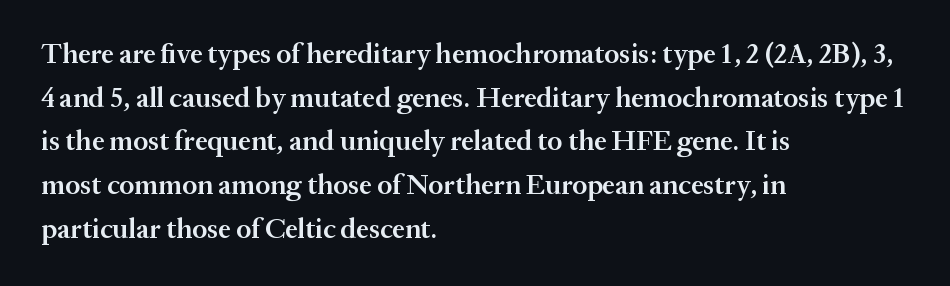
Q: Is the text bold? A: Semi-bold.
Q: Is the text italic (slanted)? A: No, it is upright.
Q: Is the typeface a serif or a sans-serif typeface? A: Serif.
Q: Is the text underlined? A: No.
Q: How is the paragraph aligned? A: Left-aligned.
Q: Is the spacing between letters normal or unusually wide? A: Normal.
Q: Is the spacing between lines tight, normal or loose? A: Normal.
Q: Width (condensed, normal, or wide)? A: Normal.
Q: Stroke contrast? A: Medium.
Q: x-height? A: Medium.
Q: Monospaced? A: No.
